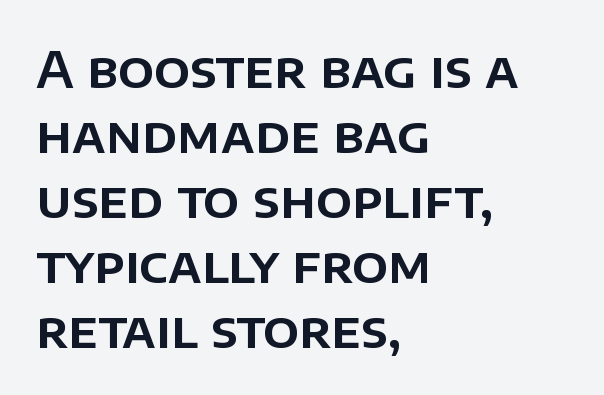
Do the letters lean? They stand straight. Glance below the letters and you will spot only blank space. The font family rendered here belongs to the sans-serif group. You could not count columns in this text — the font is proportionally spaced. Vertical spacing — default.
